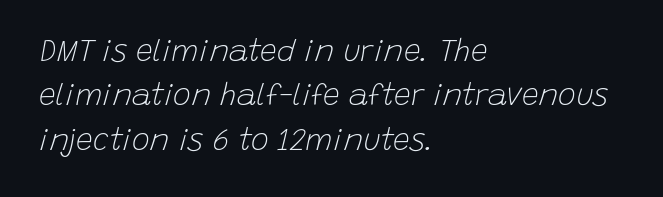
The face used here is proportionally spaced, like ordinary book or web type. There is no visible air inserted between adjacent glyphs. Quick note: interline space is typical. The compositor pushed each line to the left boundary.
